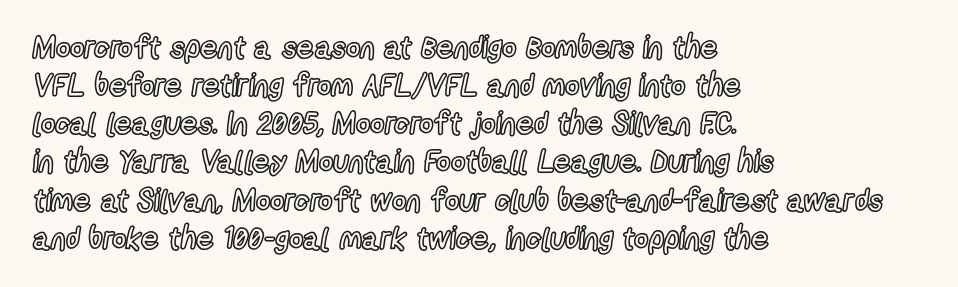
The image shows 31 px condensed type; set left-aligned, line spacing 1.23x, normal letter spacing, not underlined; a medium x-height.
